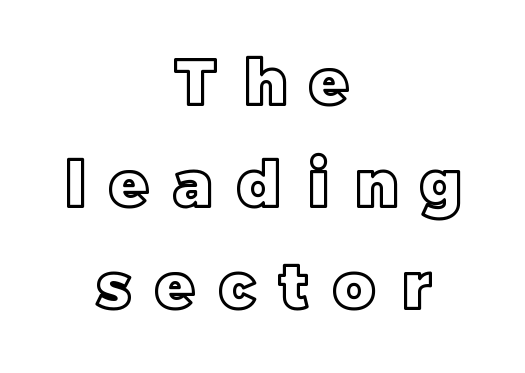
{"italic": "no", "width": "normal", "x_height": "large", "monospaced": "no", "underline": "no", "align": "center", "line_spacing": "normal", "line_spacing_ratio": 1.62, "letter_spacing": "wide", "letter_spacing_em": 0.4, "glyph_px": 63}
